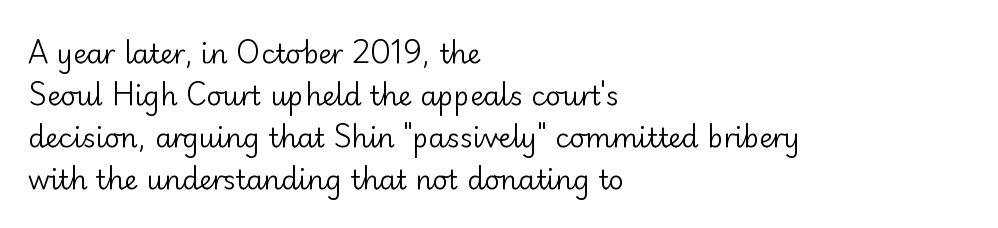
{"italic": "no", "bold": "no", "underline": "no", "align": "left", "line_spacing": "normal", "line_spacing_ratio": 1.55, "letter_spacing": "normal", "letter_spacing_em": 0.0, "glyph_px": 27}
